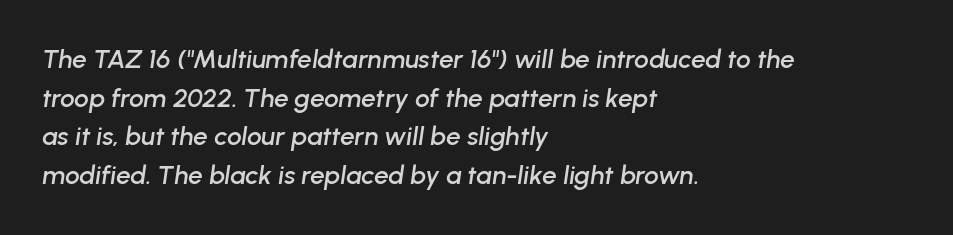
In terms of leading, this rendering sits right in the middle. Students, note that the glyphs here touch the page at normal intervals. Characters are canted at an angle relative to the baseline's perpendicular. The compositor pushed each line to the left boundary. Rule under the text: the space is simply empty.
